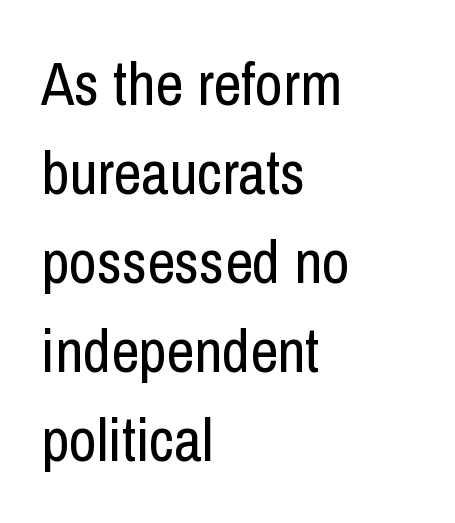
{"serif": "no", "italic": "no", "bold": "no", "weight": "regular", "width": "condensed", "stroke_contrast": "low", "x_height": "medium", "monospaced": "no", "underline": "no", "align": "left", "line_spacing": "normal", "line_spacing_ratio": 1.46, "letter_spacing": "normal", "letter_spacing_em": 0.0, "glyph_px": 61}
